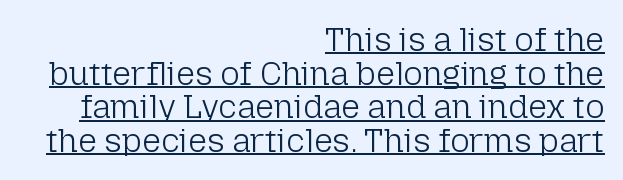
You can see a thin bar hugging the bottom of the glyphs. The typesetter chose a ragged-left arrangement here. This sample has the flowing, uneven cadence of proportional lettering. If you drew a line through each stem, it would be perfectly vertical. If you measured baseline to baseline, you'd find a short distance.
